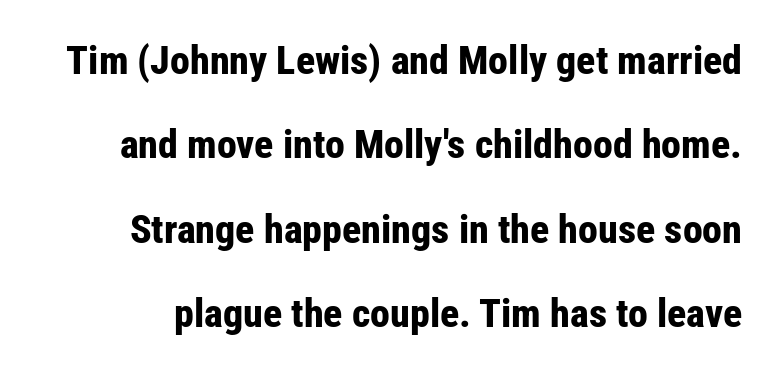
{"serif": "no", "italic": "no", "bold": "yes", "weight": "bold", "width": "condensed", "stroke_contrast": "low", "x_height": "medium", "monospaced": "no", "underline": "no", "line_spacing": "loose", "line_spacing_ratio": 2.11, "letter_spacing": "normal", "letter_spacing_em": 0.0, "glyph_px": 40}
